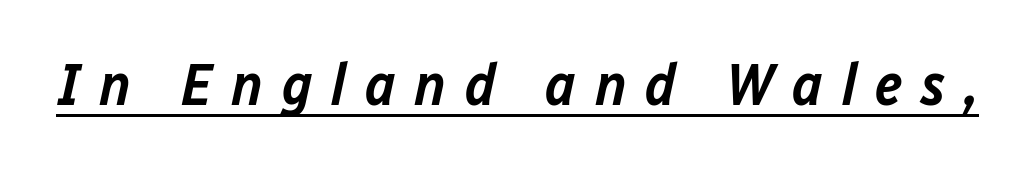
{"italic": "yes", "lean": "right", "slant_degrees": 12, "bold": "semi", "weight": "semibold", "width": "normal", "stroke_contrast": "low", "x_height": "medium", "monospaced": "no", "underline": "yes", "letter_spacing": "wide", "letter_spacing_em": 0.31, "glyph_px": 60}
